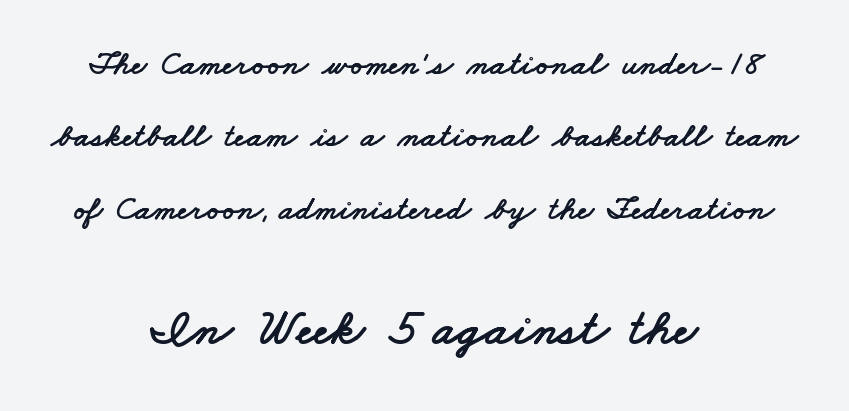
Q: Is the typeface a serif or a sans-serif typeface? A: Sans-serif.
Q: Is the text underlined? A: No.
Q: How is the paragraph aligned? A: Centered.
Q: Is the spacing between letters normal or unusually wide? A: Normal.
Q: Is the spacing between lines tight, normal or loose? A: Loose.
Q: Which block of text is set in a larger size, the first (top) or the second (bottom)? A: The second (bottom) one.
Q: Width (condensed, normal, or wide)? A: Wide.
Q: Stroke contrast? A: Low.
Q: x-height? A: Small.
Q: Monospaced? A: No.
